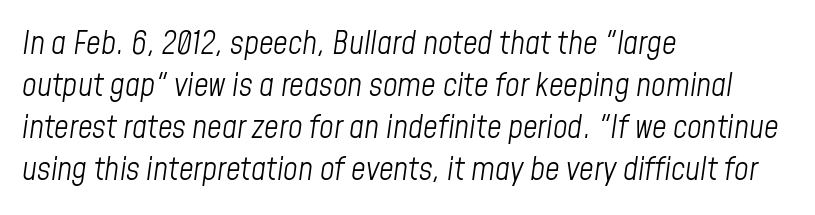
The vertical gap from one line to the next is medium. Each row of text sits above clean, open space. The rendering anchors every line to the left-hand side. Proportional: the letters do not fall into vertical columns. Stems here are at most as thick as an everyday book face. Every character sits at an angle, as italics do.
